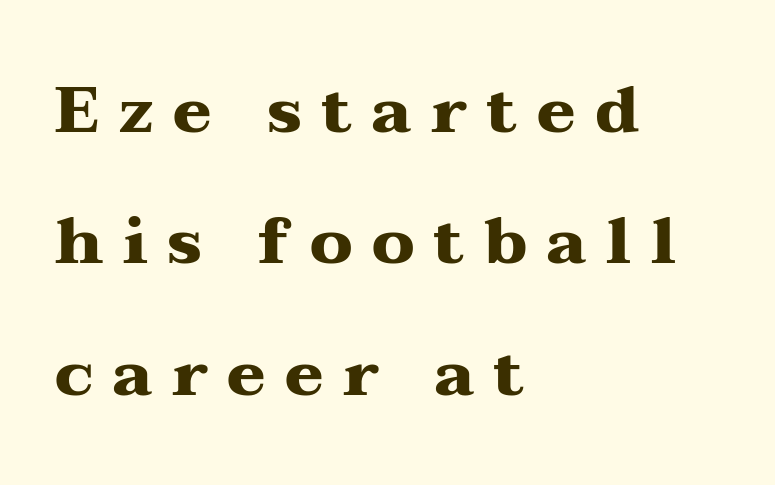
There is plenty of visible air inserted between adjacent glyphs. Is this a fixed-width face? No — the glyphs have proportional, varying widths. The specimen reads as upright at a glance. Does the type have serifs? Yes, each stem ends in a small foot. The characters look thick and weighty, a clear bold. One glance says open: line gaps are wider than usual.
